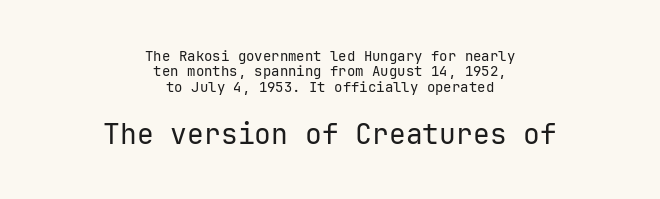
Q: Is the text bold? A: No.
Q: Is the text italic (slanted)? A: No, it is upright.
Q: Is the typeface a serif or a sans-serif typeface? A: Sans-serif.
Q: Is the text underlined? A: No.
Q: How is the paragraph aligned? A: Centered.
Q: Is the spacing between letters normal or unusually wide? A: Normal.
Q: Is the spacing between lines tight, normal or loose? A: Tight.
Q: Which block of text is set in a larger size, the first (top) or the second (bottom)? A: The second (bottom) one.
Q: Width (condensed, normal, or wide)? A: Normal.
Q: Stroke contrast? A: Low.
Q: x-height? A: Medium.
Q: Monospaced? A: Yes.
